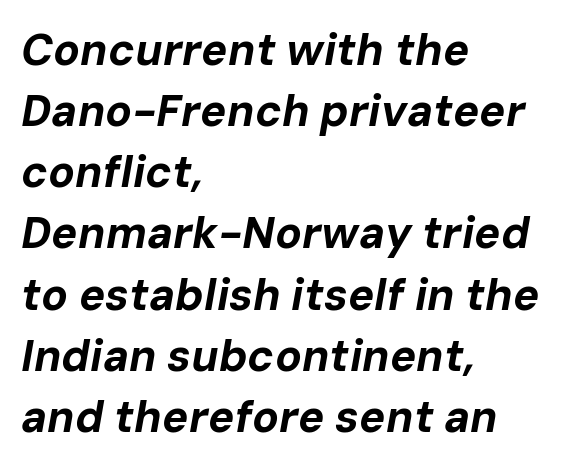
In terms of posture, this sample is oblique. Type without underlining. Character widths vary here, with narrow letters taking less room than wide ones. The type is set solid horizontally, with unmodified tracking. Leftover space on each line is placed entirely after the last word. Heavy-handed strokes throughout: this text is bold.
